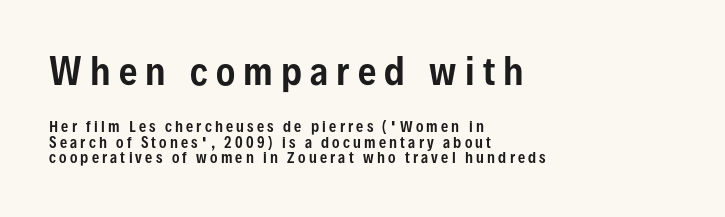
The image shows 36 px condensed sans-serif type, upright; set left-aligned, tight line spacing (1.12x), unusually wide letter spacing (+0.23 em), not underlined; the first (top) block is 2.57x larger; low stroke contrast and a medium x-height.
